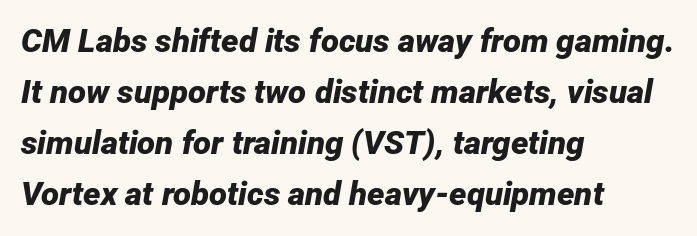
Q: Is the text bold? A: Yes.
Q: Is the text italic (slanted)? A: Yes, it leans right by about 12 degrees.
Q: Is the text underlined? A: No.
Q: How is the paragraph aligned? A: Left-aligned.
Q: Is the spacing between letters normal or unusually wide? A: Normal.
Q: Is the spacing between lines tight, normal or loose? A: Normal.
Q: Width (condensed, normal, or wide)? A: Normal.
Q: Stroke contrast? A: Low.
Q: x-height? A: Medium.
Q: Monospaced? A: No.
